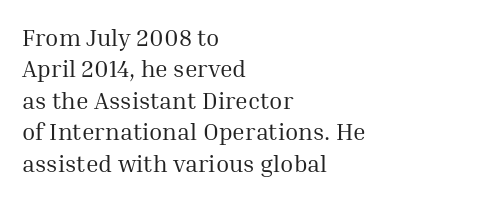
What stands out about the letter spacing? Nothing — it is the standard amount. Unmarked baselines from the first word to the last. The rendering anchors every line to the left-hand side. Regarding leading, the lines here are spaced in the standard way. Compared with a typical body face, this is equally light or lighter still. In terms of posture, this sample is upright.
